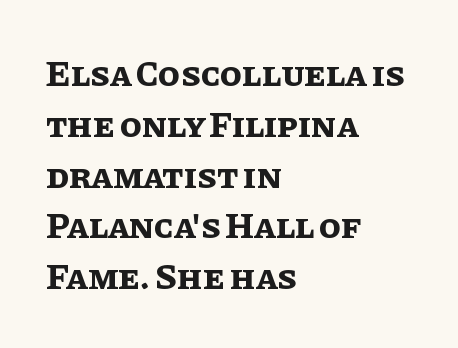
The image shows 36 px bold type, upright; set left-aligned, normal line spacing (1.41x), normal letter spacing, not underlined; low stroke contrast and a large x-height.
